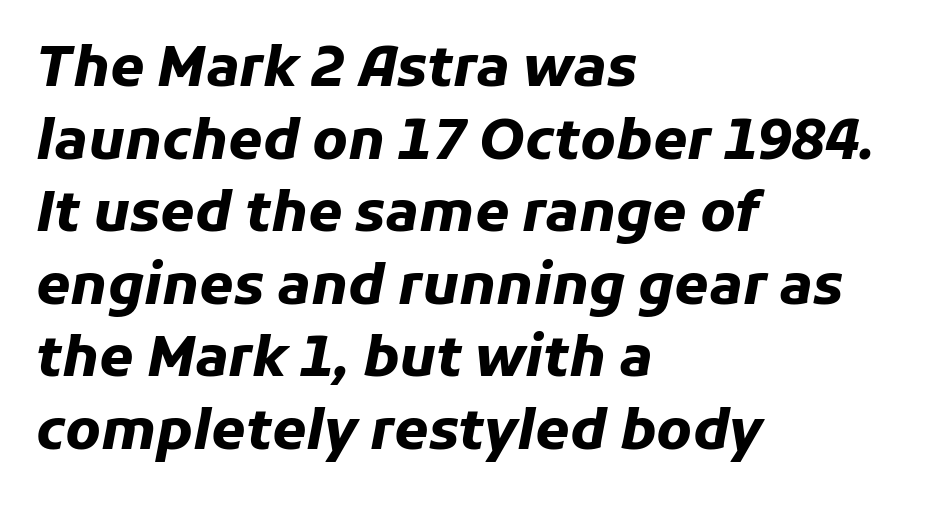
{"italic": "yes", "lean": "right", "slant_degrees": 11, "bold": "yes", "weight": "heavy", "width": "normal", "stroke_contrast": "low", "x_height": "medium", "monospaced": "no", "underline": "no", "align": "left", "line_spacing": "normal", "line_spacing_ratio": 1.32, "letter_spacing": "normal", "letter_spacing_em": 0.0, "glyph_px": 55}
